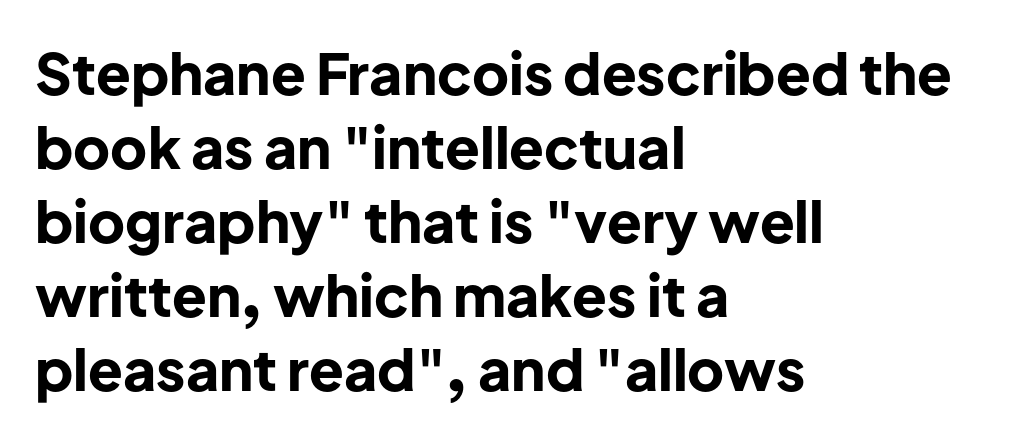
Q: Is the text bold? A: Yes.
Q: Is the text italic (slanted)? A: No, it is upright.
Q: Is the typeface a serif or a sans-serif typeface? A: Sans-serif.
Q: Is the text underlined? A: No.
Q: How is the paragraph aligned? A: Left-aligned.
Q: Is the spacing between letters normal or unusually wide? A: Normal.
Q: Is the spacing between lines tight, normal or loose? A: Normal.
Q: Width (condensed, normal, or wide)? A: Normal.
Q: Stroke contrast? A: Low.
Q: x-height? A: Medium.
Q: Monospaced? A: No.
